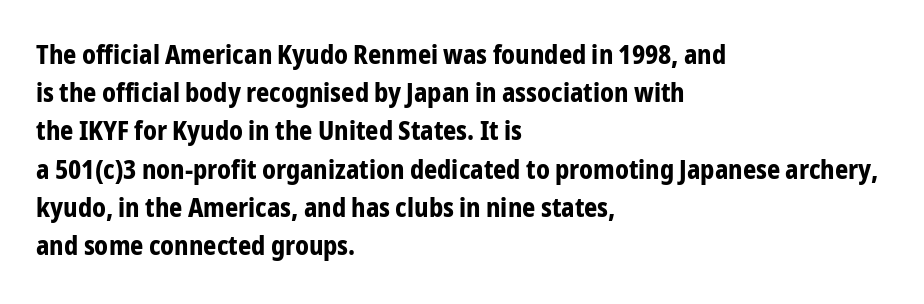
The image shows 26 px bold type, upright; set left-aligned, normal line spacing (1.47x), normal letter spacing, not underlined.
